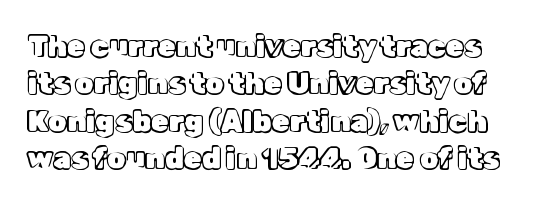
The image shows 29 px text type, upright; set normal line spacing (1.29x), normal letter spacing, not underlined; a medium x-height.
